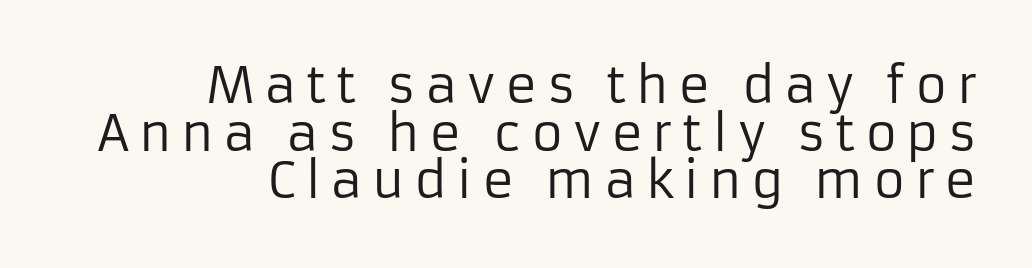
{"serif": "no", "italic": "no", "bold": "no", "weight": "regular", "width": "normal", "stroke_contrast": "low", "x_height": "medium", "monospaced": "no", "underline": "no", "align": "right", "line_spacing": "tight", "line_spacing_ratio": 0.97, "glyph_px": 49}
